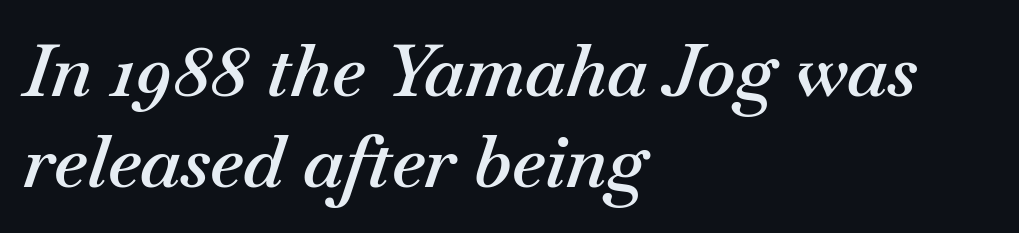
Q: Is the text bold? A: Semi-bold.
Q: Is the text italic (slanted)? A: Yes, it leans right by about 18 degrees.
Q: Is the text underlined? A: No.
Q: How is the paragraph aligned? A: Left-aligned.
Q: Is the spacing between letters normal or unusually wide? A: Normal.
Q: Is the spacing between lines tight, normal or loose? A: Normal.
Q: Width (condensed, normal, or wide)? A: Normal.
Q: Stroke contrast? A: Medium.
Q: x-height? A: Small.
Q: Monospaced? A: No.
